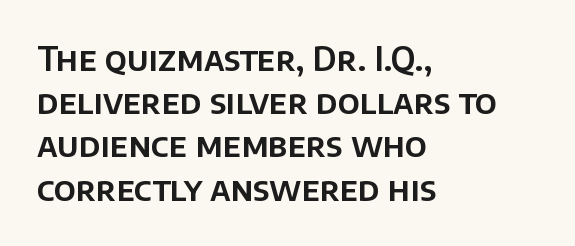
Unmarked baselines from the first word to the last. The rag falls on the right side of this text block. Standard letterfit; no display-style spreading of the glyphs. Look at the bottom of the vertical strokes: they stop flat, with no serifs. Spacing verdict: proportional, widths tailored to each character.
